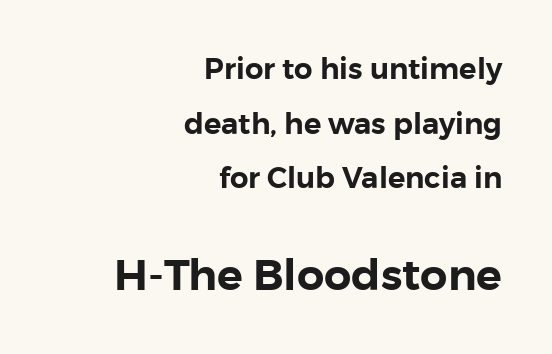
Q: Is the text italic (slanted)? A: No, it is upright.
Q: Is the typeface a serif or a sans-serif typeface? A: Sans-serif.
Q: Is the text underlined? A: No.
Q: How is the paragraph aligned? A: Right-aligned.
Q: Is the spacing between letters normal or unusually wide? A: Normal.
Q: Which block of text is set in a larger size, the first (top) or the second (bottom)? A: The second (bottom) one.
Q: Width (condensed, normal, or wide)? A: Normal.
Q: Stroke contrast? A: Low.
Q: x-height? A: Medium.
Q: Monospaced? A: No.
